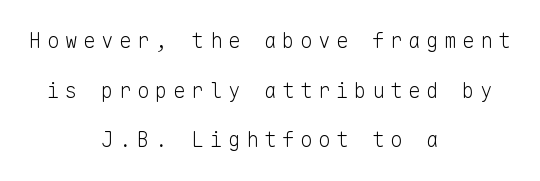
The image shows 21 px text type, upright; set centered, loose line spacing (2.36x), unusually wide letter spacing (+0.26 em), not underlined.
